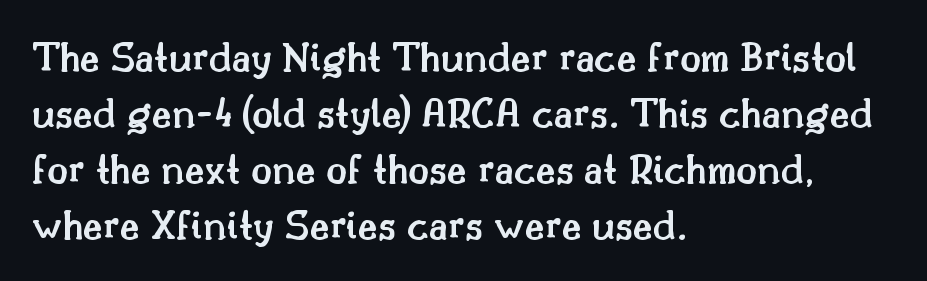
These lines are set flush left with a ragged right edge. The letters advance in unequal steps, a hallmark of proportional type. What kind of face is this? One with serifs. The type is set solid horizontally, with unmodified tracking.
